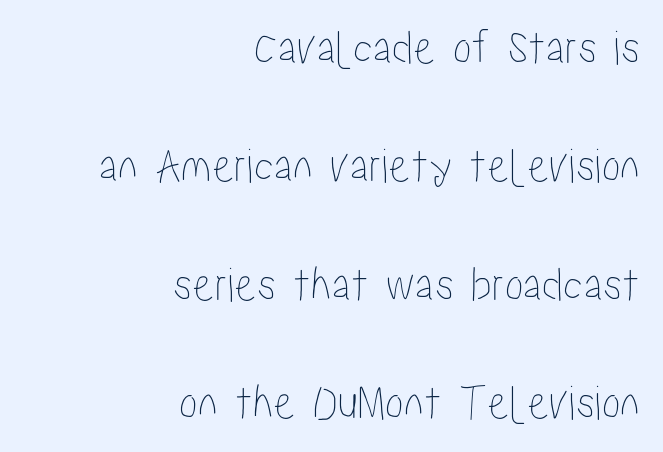
{"italic": "no", "width": "condensed", "stroke_contrast": "low", "x_height": "medium", "monospaced": "no", "underline": "no", "align": "right", "line_spacing": "loose", "line_spacing_ratio": 2.37, "letter_spacing": "normal", "letter_spacing_em": 0.0, "glyph_px": 50}
